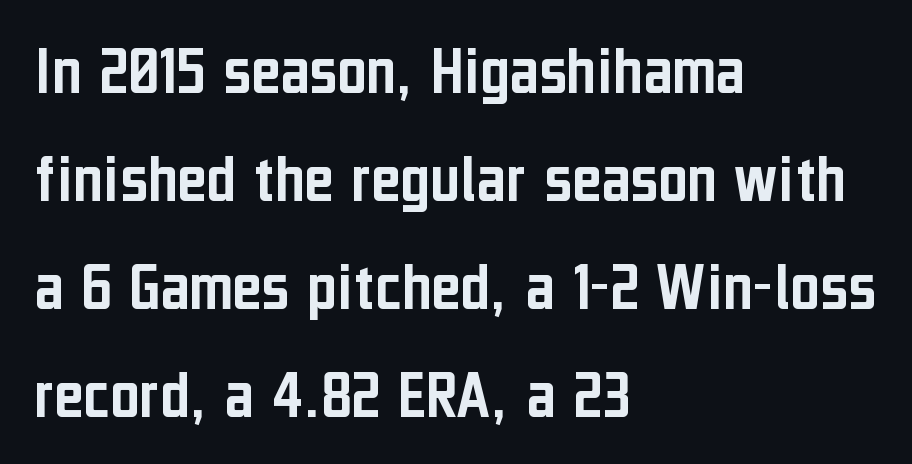
{"serif": "no", "italic": "no", "width": "condensed", "stroke_contrast": "low", "x_height": "medium", "monospaced": "no", "underline": "no", "align": "left", "line_spacing": "normal", "line_spacing_ratio": 1.52, "letter_spacing": "normal", "letter_spacing_em": 0.0, "glyph_px": 71}
